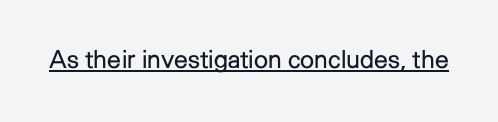
{"italic": "no", "bold": "no", "underline": "yes", "letter_spacing": "normal", "letter_spacing_em": 0.0, "glyph_px": 25}
